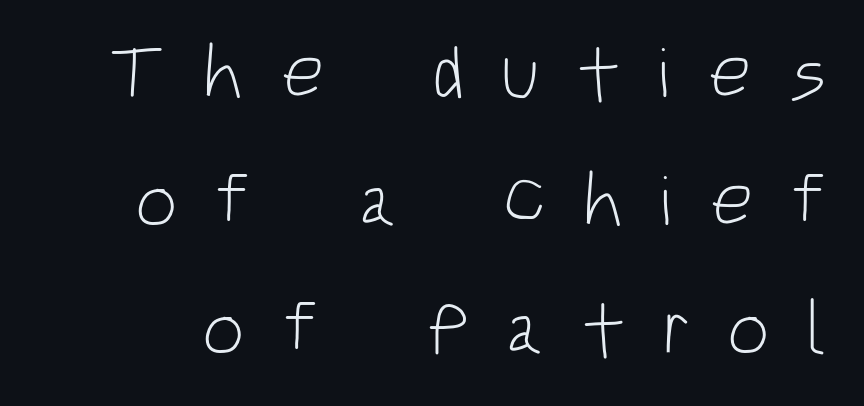
The image shows 75 px light, condensed sans-serif type, upright; set line spacing 1.71x, unusually wide letter spacing (+0.49 em), not underlined; low stroke contrast and a large x-height.
